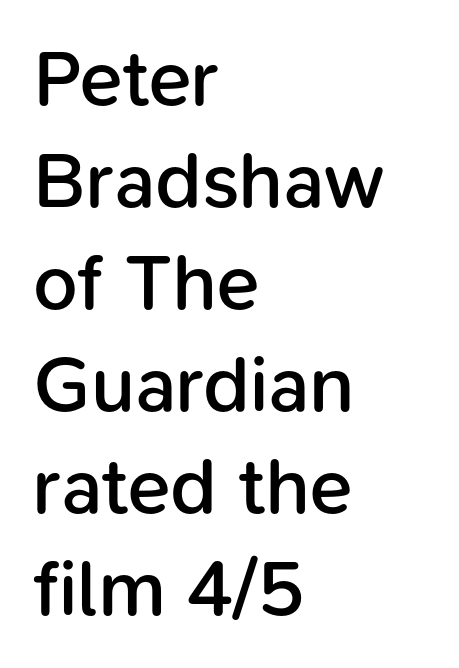
{"serif": "no", "italic": "no", "bold": "semi", "weight": "semibold", "width": "normal", "stroke_contrast": "low", "x_height": "medium", "monospaced": "no", "underline": "no", "align": "left", "line_spacing": "normal", "line_spacing_ratio": 1.29, "letter_spacing": "normal", "letter_spacing_em": 0.0, "glyph_px": 79}
